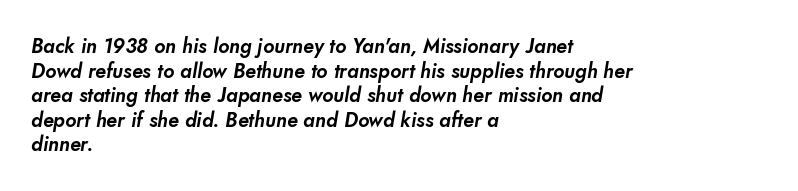
{"underline": "no", "align": "left", "line_spacing_ratio": 1.23, "letter_spacing": "normal", "letter_spacing_em": 0.0, "glyph_px": 20}
